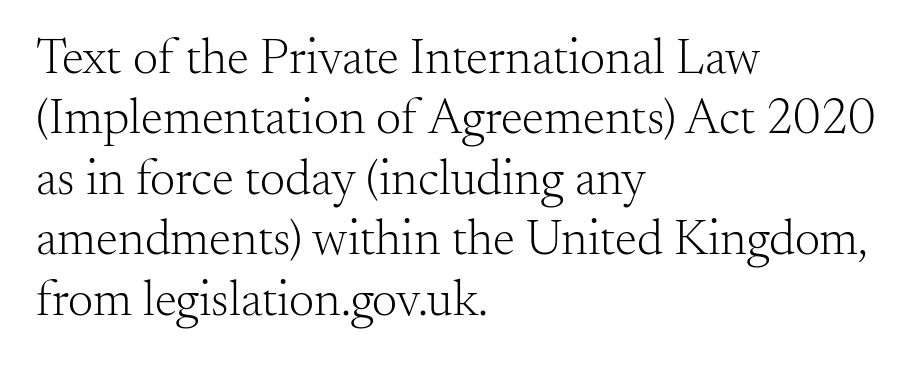
Caption: multi-line text, flush left, ragged right. Each word holds together tightly as a unit, with standard inter-letter gaps. Weight: regular or lighter. The words here are not underlined. Font category for this specimen: serif. A typesetter would mark this as roman, not italic.
